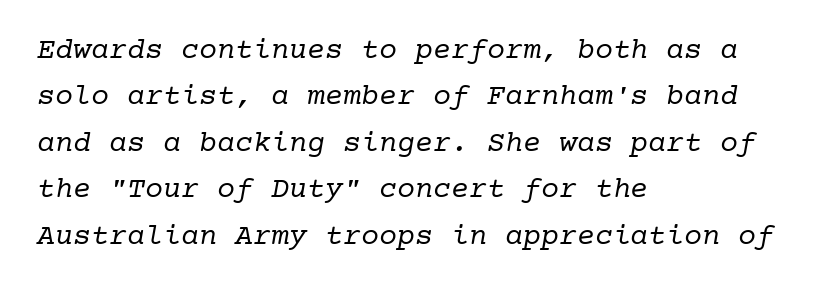
Q: Is the text bold? A: No.
Q: Is the typeface a serif or a sans-serif typeface? A: Serif.
Q: Is the text underlined? A: No.
Q: How is the paragraph aligned? A: Left-aligned.
Q: Is the spacing between letters normal or unusually wide? A: Normal.
Q: Is the spacing between lines tight, normal or loose? A: Normal.
Q: Width (condensed, normal, or wide)? A: Normal.
Q: Stroke contrast? A: Low.
Q: x-height? A: Medium.
Q: Monospaced? A: Yes.
